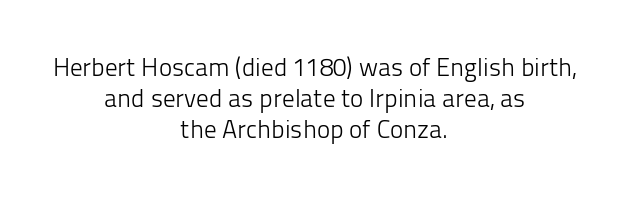
{"italic": "no", "bold": "no", "underline": "no", "align": "center", "line_spacing": "normal", "line_spacing_ratio": 1.25, "letter_spacing": "normal", "letter_spacing_em": 0.0, "glyph_px": 25}
